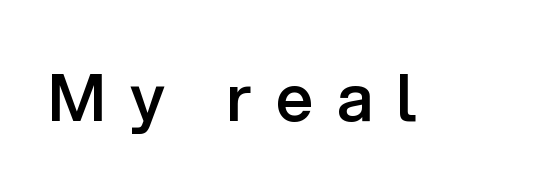
The image shows 66 px semibold sans-serif type, upright; set unusually wide letter spacing (+0.36 em), not underlined; low stroke contrast and a medium x-height.
